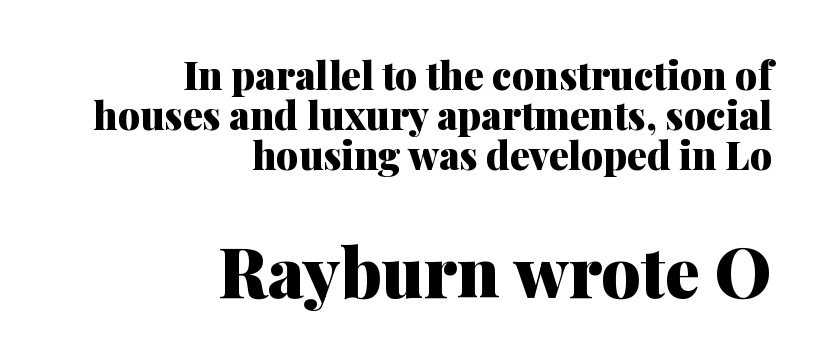
The image shows 69 px heavy serif type, upright; set right-aligned, tight line spacing (1.03x), normal letter spacing, not underlined; the second (bottom) block is 1.77x larger; medium stroke contrast and a medium x-height.
